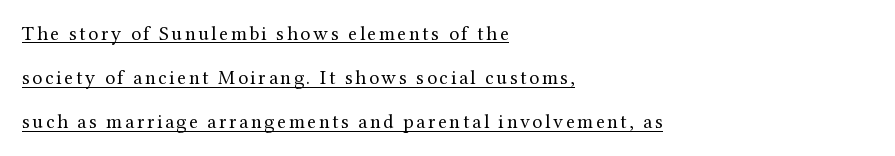
The weight would be labelled regular, book, light, or lighter still. Visually the block forms a straight wall on the left and a jagged coastline on the right. In terms of leading, this rendering errs on the spacious side. You can tell it's not italic because the verticals are truly vertical. Looks like someone drew a line under every word here.
